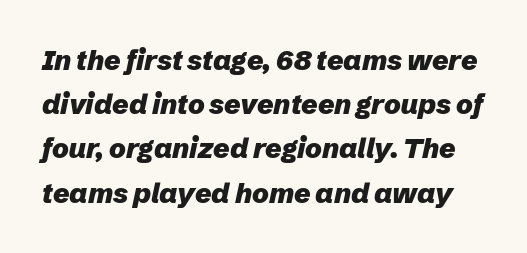
{"italic": "yes", "lean": "right", "slant_degrees": 12, "bold": "yes", "weight": "heavy", "width": "normal", "stroke_contrast": "low", "x_height": "medium", "monospaced": "no", "underline": "no", "line_spacing": "normal", "line_spacing_ratio": 1.58, "letter_spacing": "normal", "letter_spacing_em": 0.0, "glyph_px": 28}
